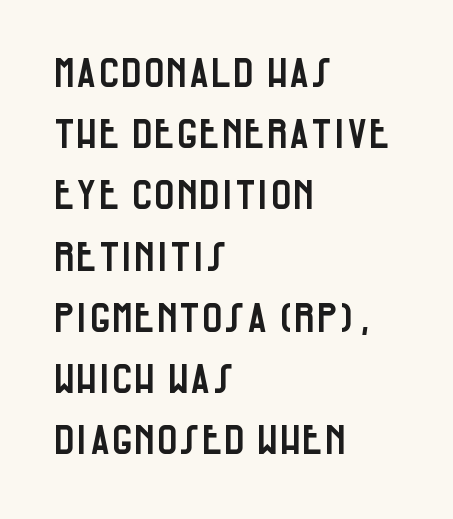
To sum up the face: it is a sans, with no serifs. It's the straight-up-and-down kind of type. A typesetter would call this leading conventional body-copy spacing. Look at the tracking — it's just the regular setting, nothing added. A typesetter would call this proportional, since set widths differ per character. The specimen omits any rule beneath the text block's lines.
